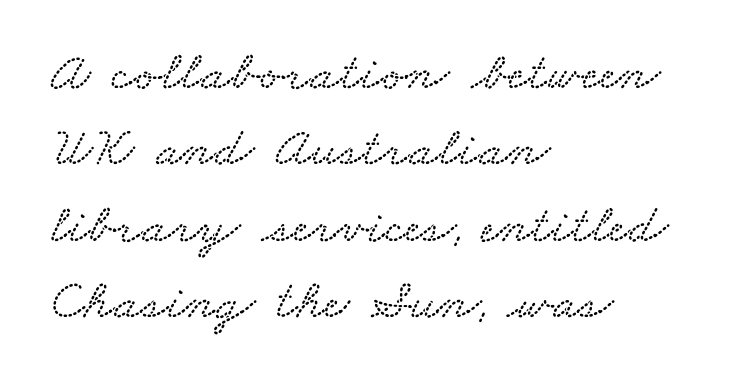
{"width": "wide", "stroke_contrast": "low", "x_height": "small", "monospaced": "no", "underline": "no", "align": "left", "line_spacing": "normal", "line_spacing_ratio": 1.39, "letter_spacing": "normal", "letter_spacing_em": 0.0, "glyph_px": 55}
